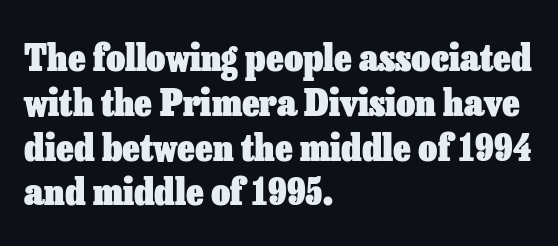
Lines of text with bare space underneath. Rendered with straight, roman letterforms. Visually the block forms a straight wall on the left and a jagged coastline on the right. Here the glyphs are tracked normally, forming tight word shapes.
